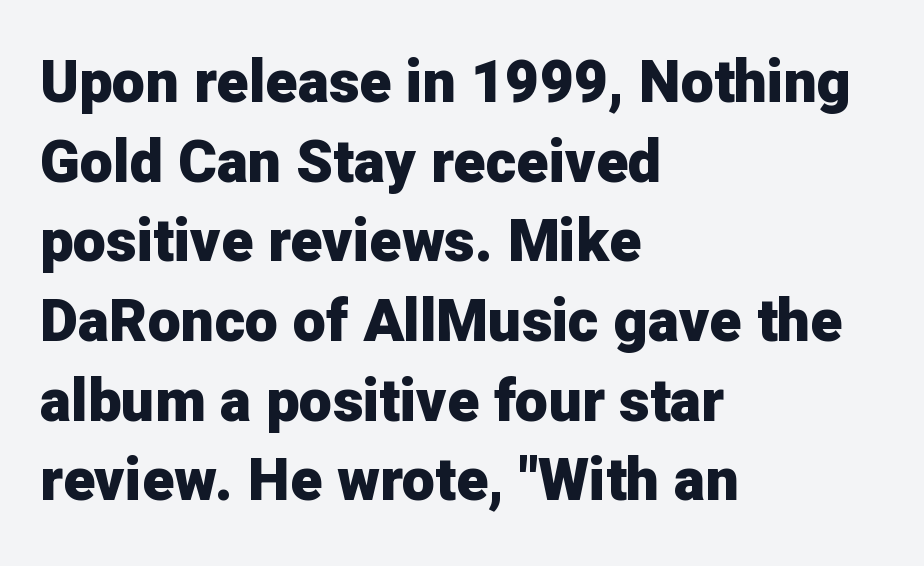
The image shows 59 px heavy sans-serif type, upright; set left-aligned, normal line spacing (1.35x), normal letter spacing, not underlined; low stroke contrast and a medium x-height.
